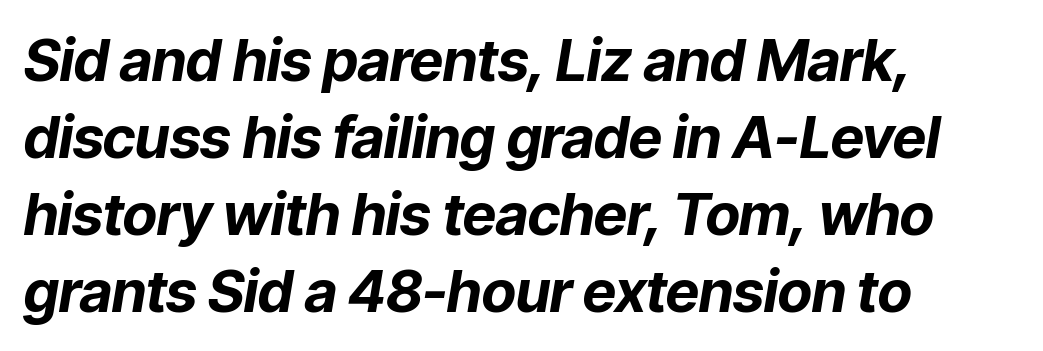
Compared with ordinary roman type, these characters are visibly tilted. The typesetter chose a ragged-right arrangement here. This sample keeps an unexceptional amount of space between lines. Think of a printed novel: that variable character pitch is what you see here. Type without underlining. Inter-character spacing is left at the font's built-in metrics.
